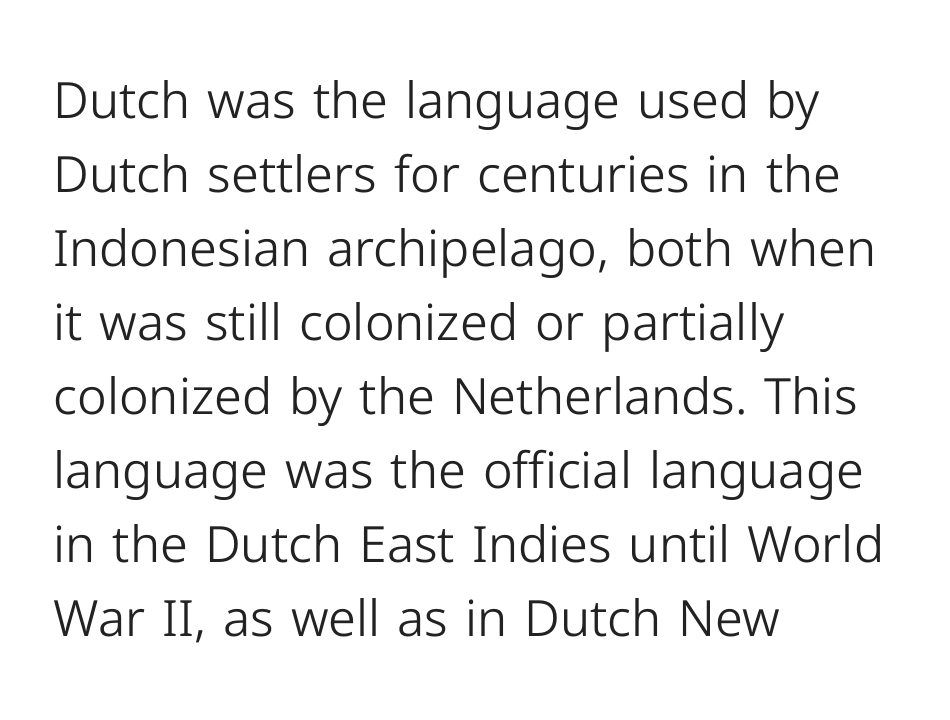
Quick note: underline off. These lines stack with their left ends in a neat column. Regarding serifs, this sample does without them. Proportional: the letters do not fall into vertical columns. Compared with typical paragraphs, the rows here are spaced about the same.
